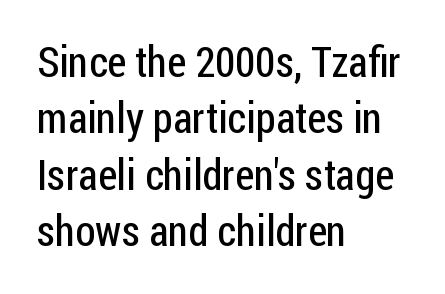
Tracking value appears to be zero — textbook default spacing. Letters rest on an invisible, unmarked baseline. Is the block centered? No — it sits flush against the left margin. Font category for this specimen: sans-serif. The letters stand straight up with perfectly vertical stems. No letter is thick-stroked: the sample isn't bold.
